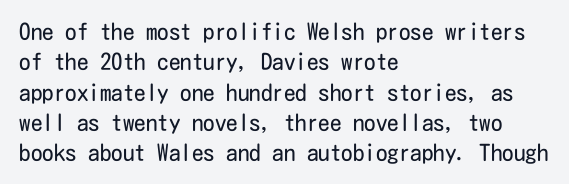
Q: Is the text bold? A: No.
Q: Is the text italic (slanted)? A: No, it is upright.
Q: Is the text underlined? A: No.
Q: How is the paragraph aligned? A: Left-aligned.
Q: Is the spacing between letters normal or unusually wide? A: Normal.
Q: Is the spacing between lines tight, normal or loose? A: Normal.
